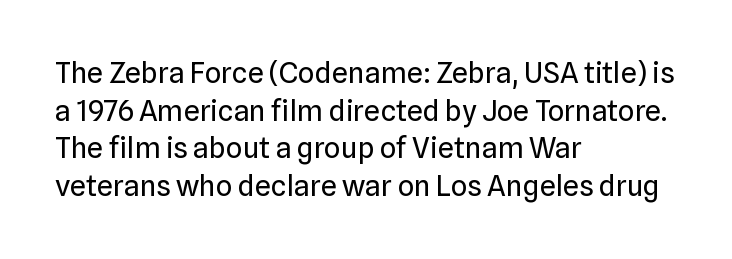
Q: Is the text bold? A: No.
Q: Is the text italic (slanted)? A: No, it is upright.
Q: Is the typeface a serif or a sans-serif typeface? A: Sans-serif.
Q: Is the text underlined? A: No.
Q: How is the paragraph aligned? A: Left-aligned.
Q: Is the spacing between letters normal or unusually wide? A: Normal.
Q: Is the spacing between lines tight, normal or loose? A: Normal.
Q: Width (condensed, normal, or wide)? A: Normal.
Q: Stroke contrast? A: Low.
Q: x-height? A: Medium.
Q: Monospaced? A: No.
